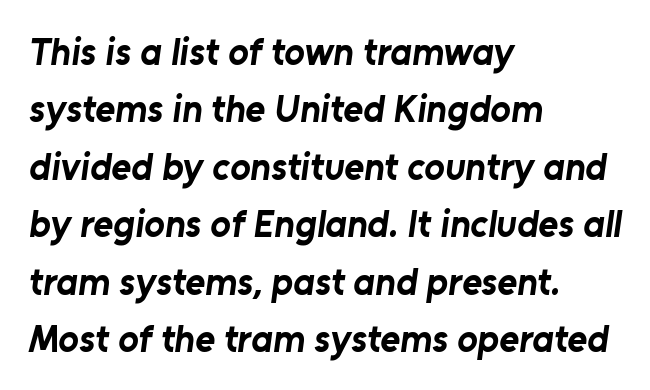
The image shows 38 px bold sans-serif type; set left-aligned, normal line spacing (1.51x), normal letter spacing, not underlined; low stroke contrast and a medium x-height.
